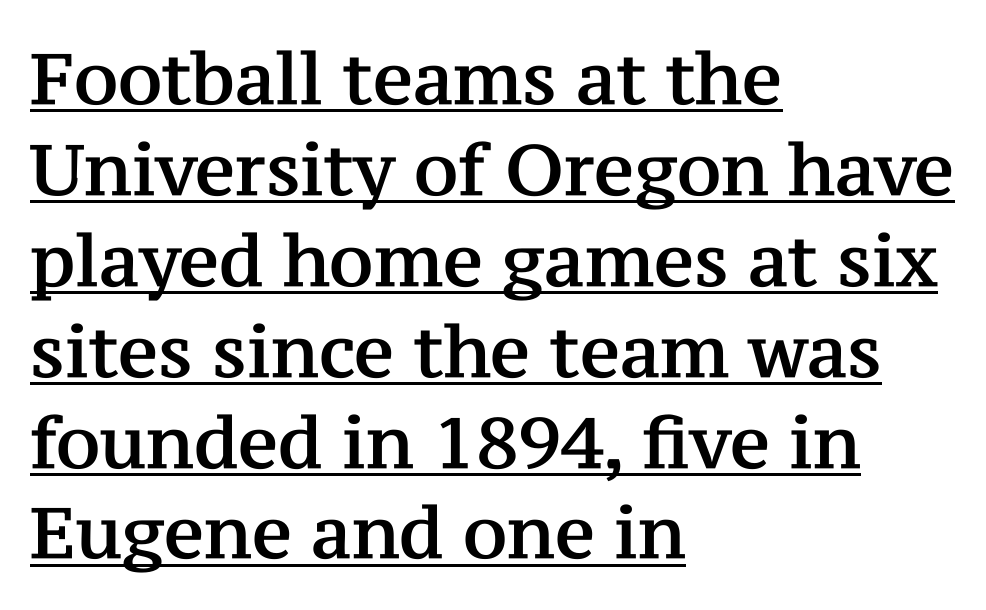
Q: Is the text italic (slanted)? A: No, it is upright.
Q: Is the typeface a serif or a sans-serif typeface? A: Serif.
Q: Is the text underlined? A: Yes.
Q: How is the paragraph aligned? A: Left-aligned.
Q: Is the spacing between letters normal or unusually wide? A: Normal.
Q: Is the spacing between lines tight, normal or loose? A: Normal.
Q: Width (condensed, normal, or wide)? A: Normal.
Q: Stroke contrast? A: Medium.
Q: x-height? A: Medium.
Q: Monospaced? A: No.
